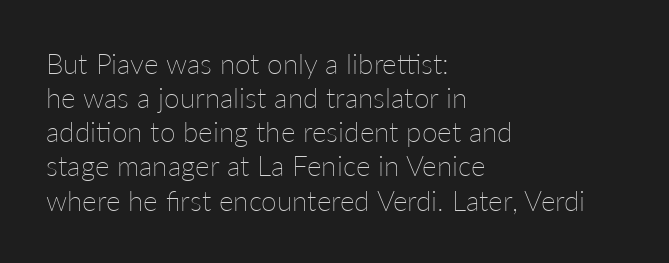
These lines are set flush left with a ragged right edge. Ordinary non-slanted type is in use. Varying glyph widths throughout — classic text-font behaviour. You could call the tracking neutral — neither tight nor loose. Unbolded letterforms with no extra heft. Honestly, there is no underline to notice here at all.
